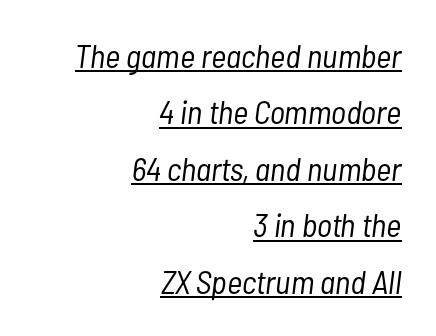
Q: Is the text bold? A: No.
Q: Is the text italic (slanted)? A: Yes, it leans right by about 7 degrees.
Q: Is the text underlined? A: Yes.
Q: How is the paragraph aligned? A: Right-aligned.
Q: Is the spacing between letters normal or unusually wide? A: Normal.
Q: Width (condensed, normal, or wide)? A: Condensed.
Q: Stroke contrast? A: Low.
Q: x-height? A: Medium.
Q: Monospaced? A: No.
